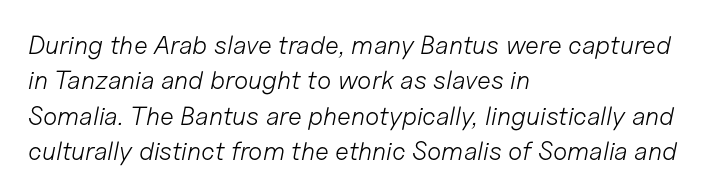
The image shows 26 px text type, italic (leaning right); set left-aligned, normal line spacing (1.36x), normal letter spacing, not underlined.
